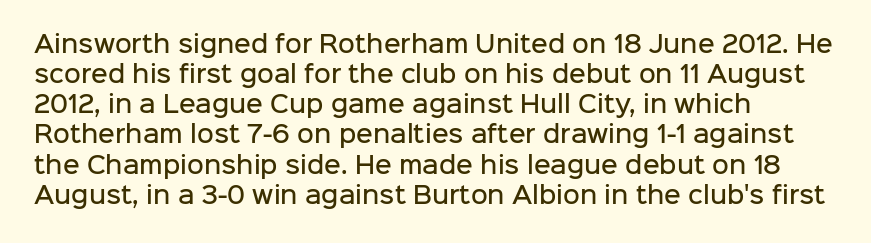
The image shows 23 px text type, upright; set left-aligned, normal line spacing (1.31x), normal letter spacing, not underlined.
